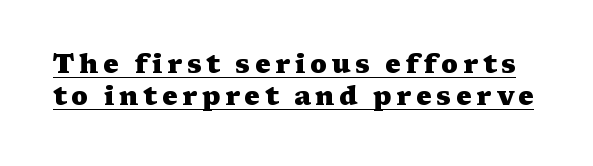
Style check: upright. The characters look thick and weighty, a clear bold. Glance below the letters and you will spot a drawn line. The block of text has a typical density, with ordinary space between rows.
